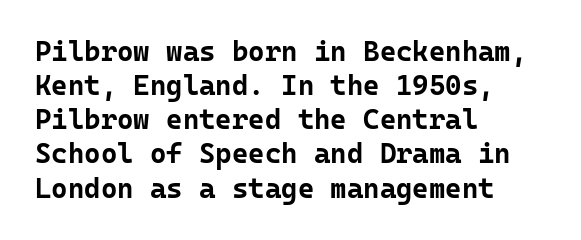
The image shows 28 px bold sans-serif type, upright, monospaced; set left-aligned, line spacing 1.22x, normal letter spacing, not underlined; low stroke contrast and a medium x-height.
